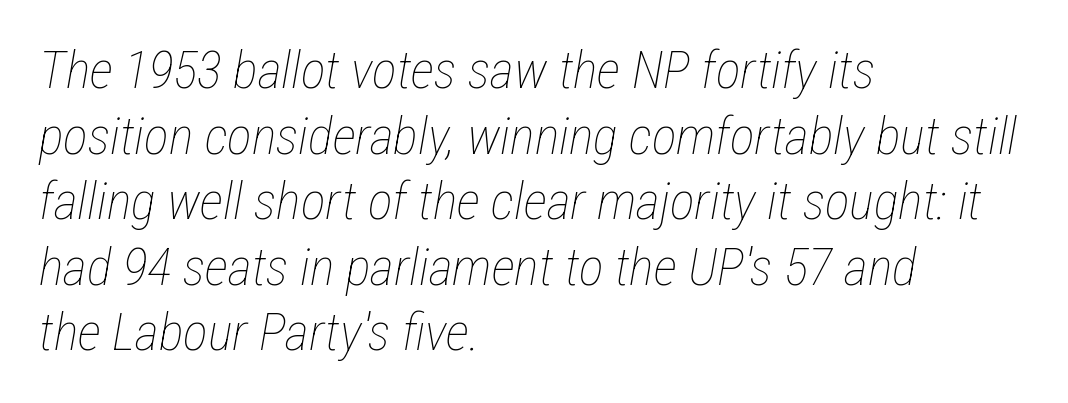
The image shows 52 px thin, condensed type, italic (leaning right); set left-aligned, normal line spacing (1.26x), normal letter spacing, not underlined; low stroke contrast and a medium x-height.
